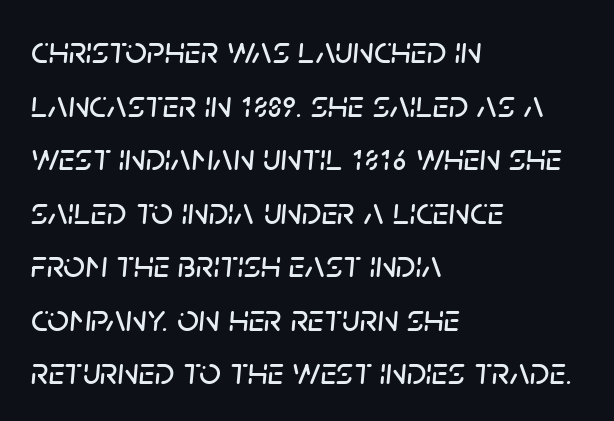
The image shows 38 px text type, italic (leaning right); set left-aligned, normal line spacing (1.41x), normal letter spacing, not underlined; low stroke contrast and a large x-height.
